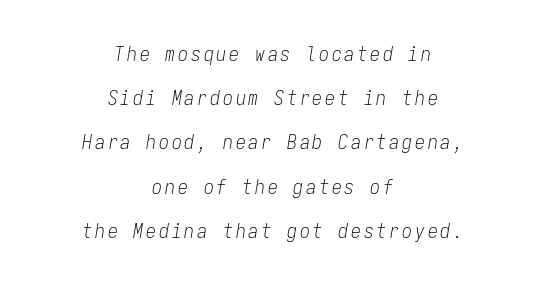
Q: Is the text bold? A: No.
Q: Is the text italic (slanted)? A: Yes, it leans right by about 9 degrees.
Q: Is the text underlined? A: No.
Q: How is the paragraph aligned? A: Centered.
Q: Is the spacing between lines tight, normal or loose? A: Loose.
